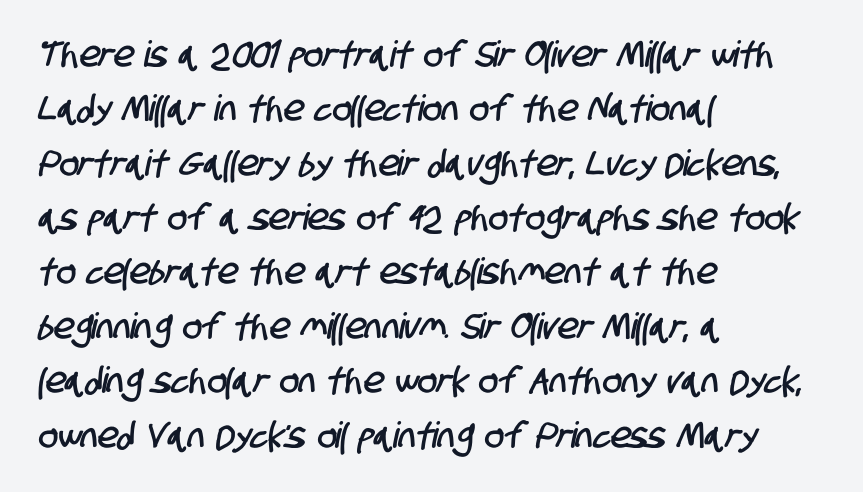
The image shows 36 px condensed sans-serif type; set left-aligned, normal line spacing (1.51x), normal letter spacing, not underlined; low stroke contrast and a large x-height.
